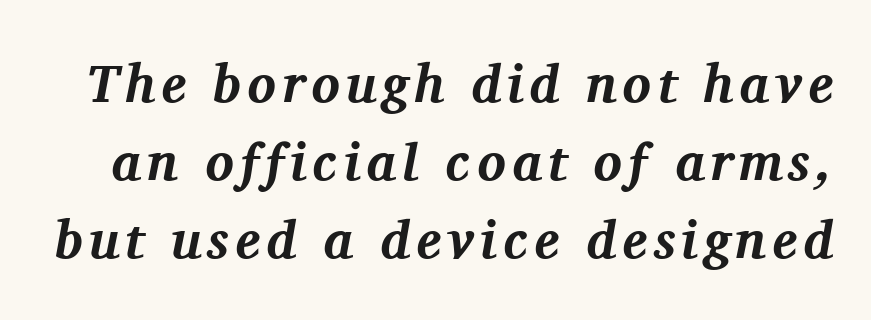
The string is rendered with underlining switched off. Rendered with sloped, italic letterforms. Classification — serif. Varying glyph widths throughout — classic text-font behaviour. The face used here has the dense, thick strokes of a bold. Does the leading feel generous? No, just average.
